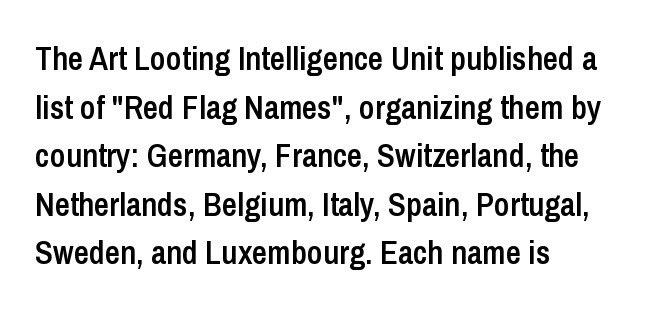
The image shows 33 px semibold, condensed sans-serif type, upright; set left-aligned, normal line spacing (1.47x), normal letter spacing, not underlined; low stroke contrast and a medium x-height.
